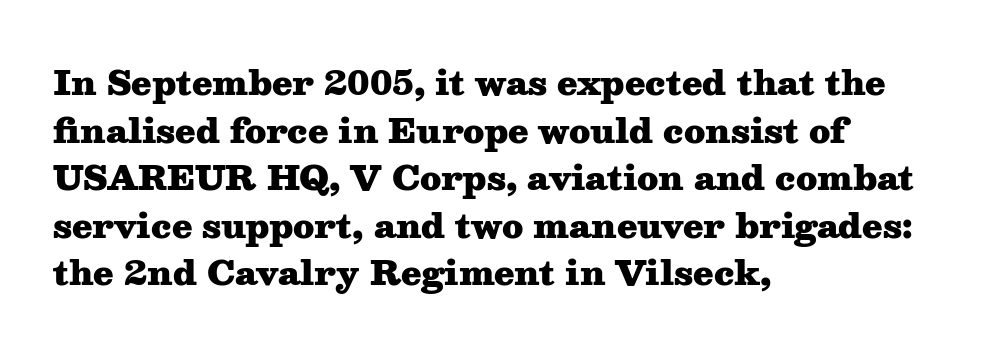
The space between consecutive lines is moderate. Notice how thick the strokes are: this is what a full bold looks like. Think of a printed novel: that variable character pitch is what you see here. Casual observation: everything's shoved over to the left.
